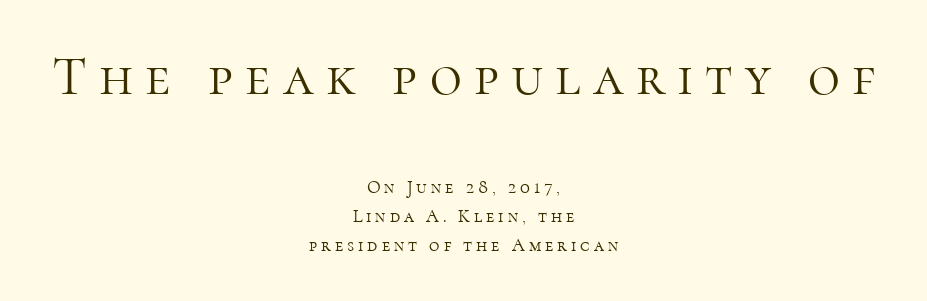
This sample has the flowing, uneven cadence of proportional lettering. Italic? Not at all — the glyphs are vertical. Counters stay open thanks to moderate or lighter strokes. Type style note: has serifs.
